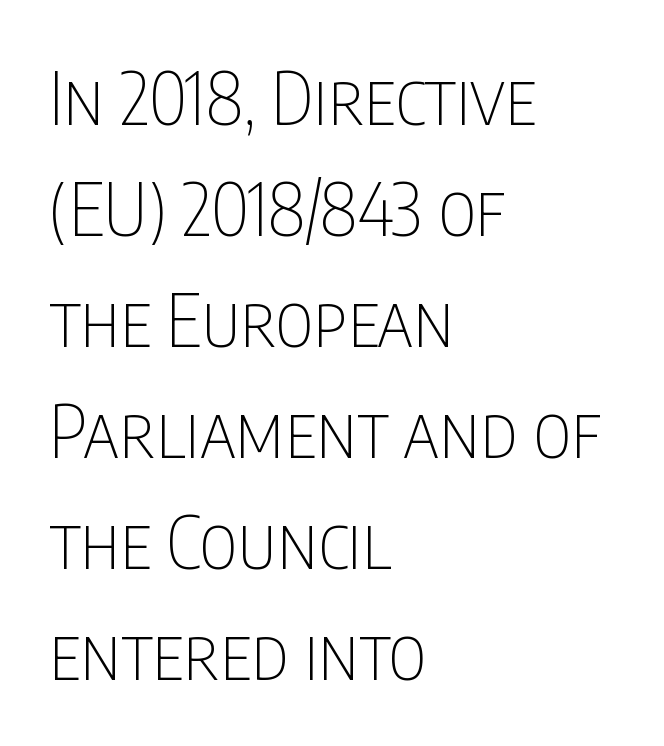
{"serif": "no", "italic": "no", "bold": "no", "weight": "thin", "width": "condensed", "stroke_contrast": "low", "x_height": "large", "monospaced": "no", "underline": "no", "align": "left", "line_spacing": "normal", "line_spacing_ratio": 1.52, "letter_spacing": "normal", "letter_spacing_em": 0.0, "glyph_px": 73}
